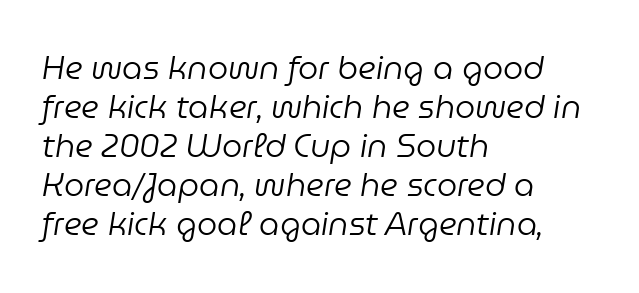
Q: Is the text bold? A: No.
Q: Is the text italic (slanted)? A: Yes, it leans right by about 9 degrees.
Q: Is the text underlined? A: No.
Q: How is the paragraph aligned? A: Left-aligned.
Q: Is the spacing between letters normal or unusually wide? A: Normal.
Q: Width (condensed, normal, or wide)? A: Normal.
Q: Stroke contrast? A: Low.
Q: x-height? A: Medium.
Q: Monospaced? A: No.
